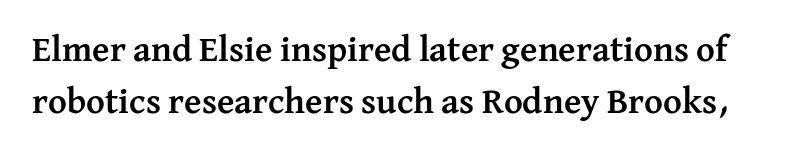
{"serif": "yes", "italic": "no", "bold": "yes", "weight": "semibold", "width": "normal", "stroke_contrast": "medium", "x_height": "medium", "monospaced": "no", "underline": "no", "line_spacing": "normal", "line_spacing_ratio": 1.44, "letter_spacing": "normal", "letter_spacing_em": 0.0, "glyph_px": 36}
